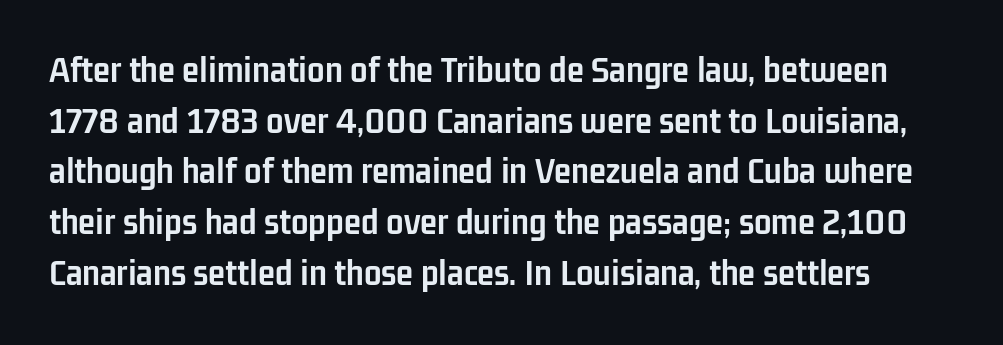
Summary of weight: heavy, a full bold. Here the designer chose a conventional face with non-uniform glyph widths. Vertical spacing — default. This rendering features lettering with no underline. The tracking reads as untouched default to a designer's eye.
